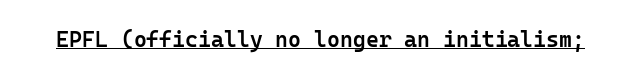
{"italic": "no", "bold": "semi", "underline": "yes", "letter_spacing": "normal", "letter_spacing_em": 0.0, "glyph_px": 22}
